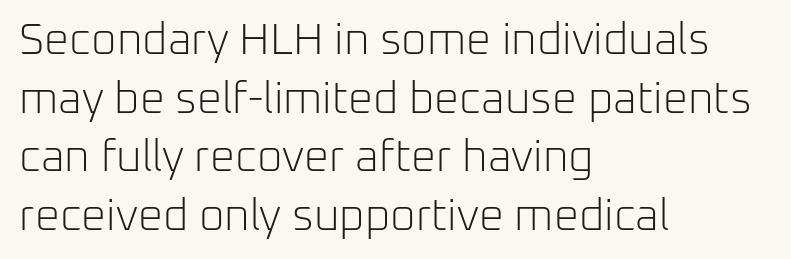
The image shows 44 px light sans-serif type, upright; set left-aligned, normal line spacing (1.33x), normal letter spacing, not underlined; low stroke contrast and a medium x-height.
